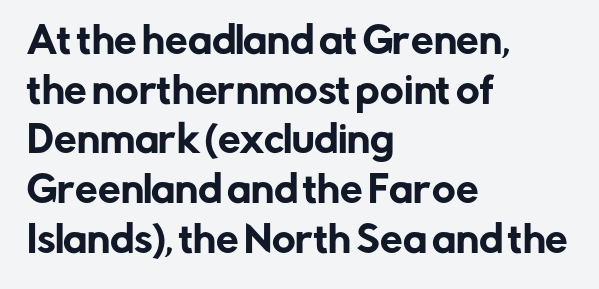
Q: Is the text italic (slanted)? A: No, it is upright.
Q: Is the typeface a serif or a sans-serif typeface? A: Sans-serif.
Q: Is the text underlined? A: No.
Q: How is the paragraph aligned? A: Left-aligned.
Q: Is the spacing between letters normal or unusually wide? A: Normal.
Q: Is the spacing between lines tight, normal or loose? A: Normal.
Q: Width (condensed, normal, or wide)? A: Normal.
Q: Stroke contrast? A: Low.
Q: x-height? A: Medium.
Q: Monospaced? A: No.
